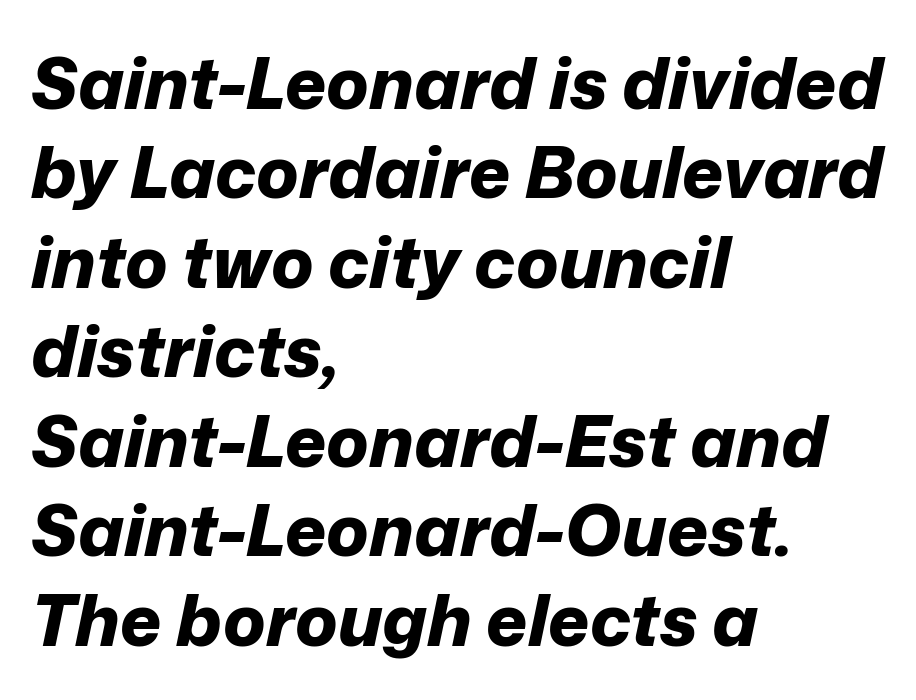
{"italic": "yes", "lean": "right", "slant_degrees": 12, "bold": "yes", "weight": "bold", "width": "normal", "stroke_contrast": "low", "x_height": "medium", "monospaced": "no", "underline": "no", "align": "left", "line_spacing": "normal", "line_spacing_ratio": 1.26, "letter_spacing": "normal", "letter_spacing_em": 0.0, "glyph_px": 71}
